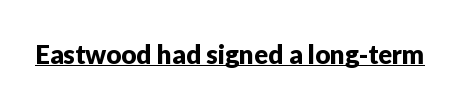
{"italic": "no", "underline": "yes", "letter_spacing": "normal", "letter_spacing_em": 0.0, "glyph_px": 26}
